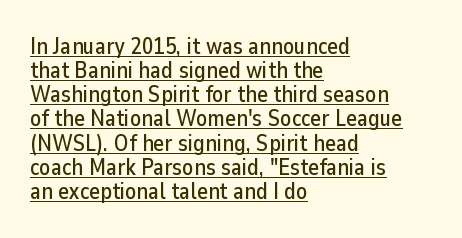
Q: Is the text italic (slanted)? A: No, it is upright.
Q: Is the text underlined? A: Yes.
Q: How is the paragraph aligned? A: Left-aligned.
Q: Is the spacing between letters normal or unusually wide? A: Normal.
Q: Is the spacing between lines tight, normal or loose? A: Tight.
